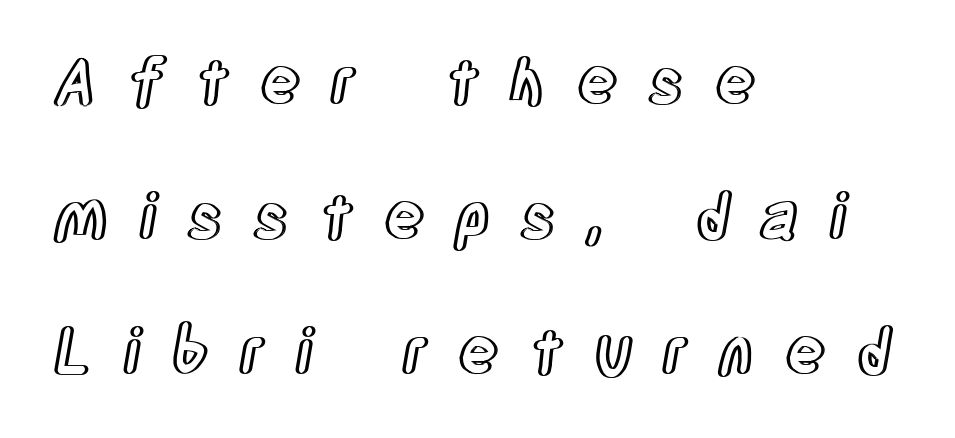
{"width": "condensed", "x_height": "large", "monospaced": "no", "underline": "no", "align": "left", "line_spacing": "loose", "line_spacing_ratio": 2.18, "letter_spacing": "wide", "letter_spacing_em": 0.5, "glyph_px": 62}
